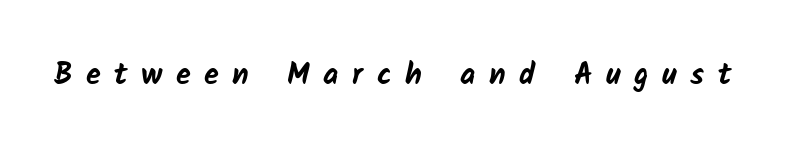
Q: Is the text bold? A: Yes.
Q: Is the typeface a serif or a sans-serif typeface? A: Sans-serif.
Q: Is the text underlined? A: No.
Q: Is the spacing between letters normal or unusually wide? A: Unusually wide.
Q: Width (condensed, normal, or wide)? A: Normal.
Q: Stroke contrast? A: Low.
Q: x-height? A: Medium.
Q: Monospaced? A: No.
